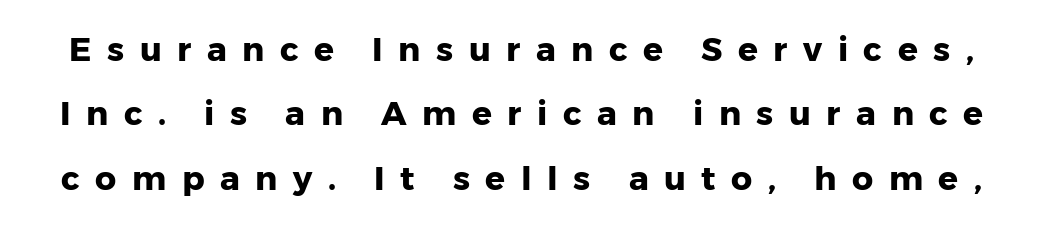
The image shows 33 px heavy sans-serif type, upright; set loose line spacing (1.95x), unusually wide letter spacing (+0.47 em), not underlined; low stroke contrast and a medium x-height.
